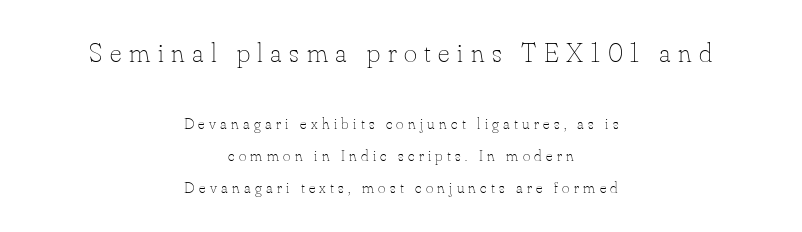
The designer gave the opening block more size than the closing block. The glyphs are unaccompanied by any horizontal stroke below them. Ink coverage per letter is moderate at most. The designer dialed line spacing up above the default.
